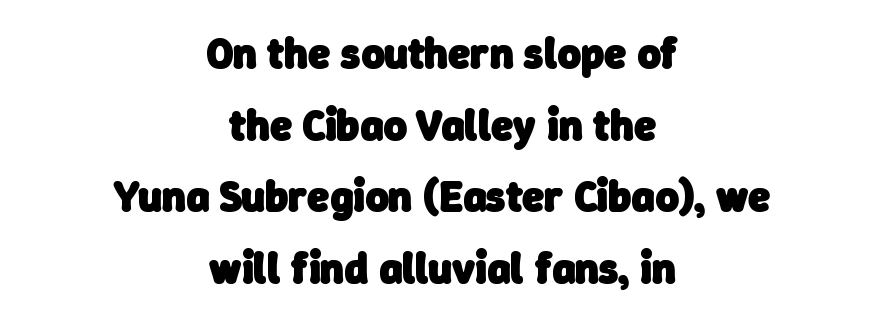
{"serif": "no", "bold": "yes", "weight": "heavy", "width": "normal", "stroke_contrast": "low", "x_height": "medium", "monospaced": "no", "underline": "no", "align": "center", "line_spacing": "normal", "line_spacing_ratio": 1.63, "letter_spacing": "normal", "letter_spacing_em": 0.0, "glyph_px": 44}
